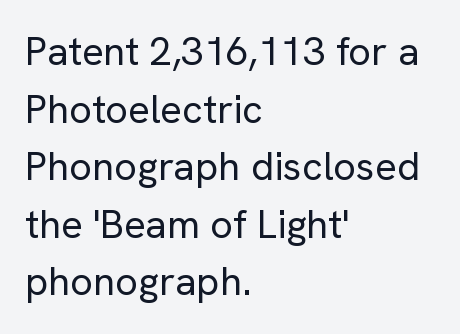
The image shows 40 px regular-weight sans-serif type, upright; set left-aligned, normal line spacing (1.44x), normal letter spacing, not underlined; low stroke contrast and a medium x-height.
